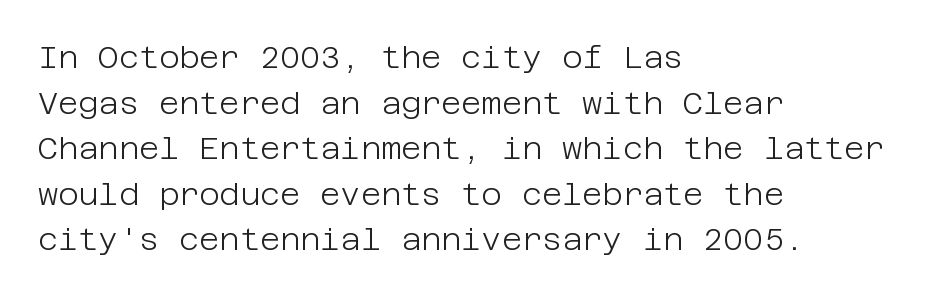
The image shows 31 px light sans-serif type, upright; set left-aligned, normal line spacing (1.47x), normal letter spacing, not underlined; low stroke contrast and a large x-height.
